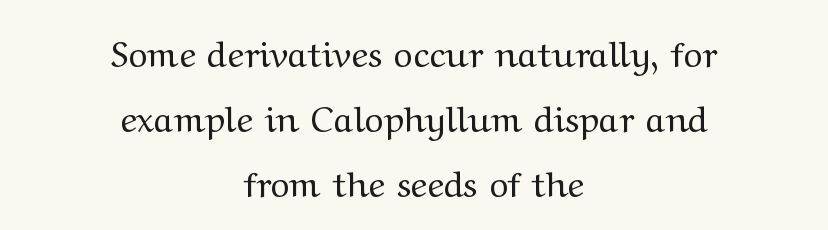
The image shows 36 px regular-weight, wide serif type, upright; set centered, line spacing 1.81x, normal letter spacing, not underlined; medium stroke contrast and a medium x-height.
